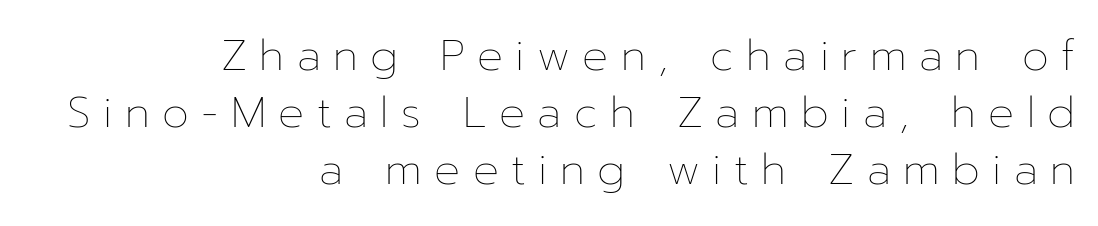
Q: Is the text bold? A: No.
Q: Is the text italic (slanted)? A: No, it is upright.
Q: Is the text underlined? A: No.
Q: How is the paragraph aligned? A: Right-aligned.
Q: Is the spacing between letters normal or unusually wide? A: Unusually wide.
Q: Is the spacing between lines tight, normal or loose? A: Normal.
Q: Width (condensed, normal, or wide)? A: Normal.
Q: Stroke contrast? A: Low.
Q: x-height? A: Medium.
Q: Monospaced? A: No.
